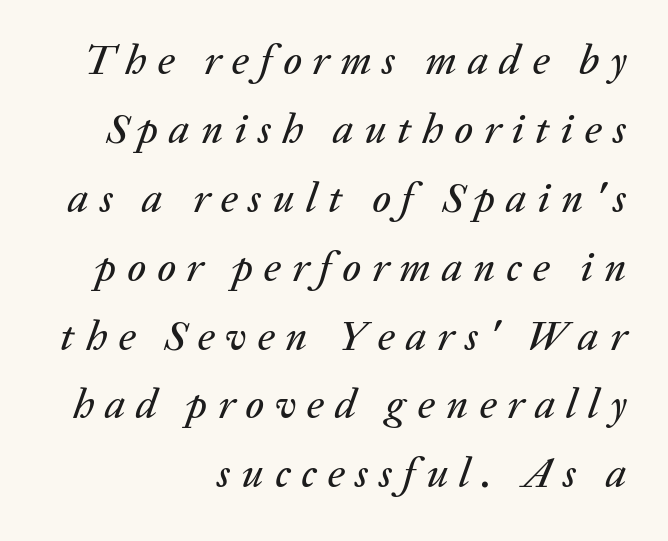
Q: Is the text italic (slanted)? A: Yes, it leans right by about 20 degrees.
Q: Is the text underlined? A: No.
Q: How is the paragraph aligned? A: Right-aligned.
Q: Is the spacing between letters normal or unusually wide? A: Unusually wide.
Q: Is the spacing between lines tight, normal or loose? A: Normal.
Q: Width (condensed, normal, or wide)? A: Normal.
Q: Stroke contrast? A: Low.
Q: x-height? A: Medium.
Q: Monospaced? A: No.
